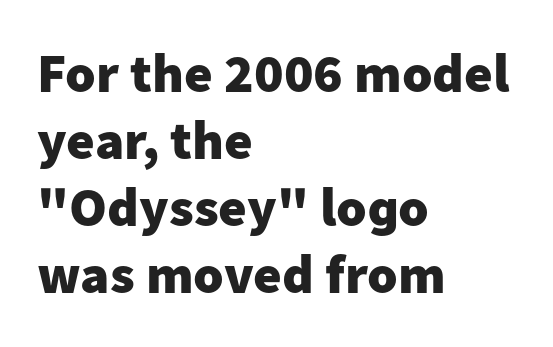
{"serif": "no", "italic": "no", "bold": "yes", "weight": "heavy", "width": "normal", "stroke_contrast": "low", "x_height": "medium", "monospaced": "no", "underline": "no", "align": "left", "line_spacing_ratio": 1.22, "letter_spacing": "normal", "letter_spacing_em": 0.0, "glyph_px": 55}
